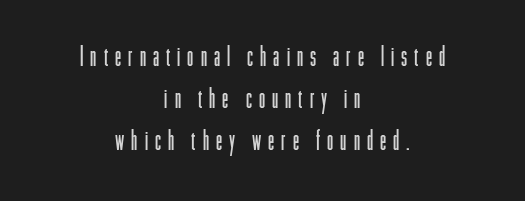
The image shows 28 px light, condensed sans-serif type, upright; set centered, normal line spacing (1.5x), unusually wide letter spacing (+0.25 em), not underlined; low stroke contrast and a medium x-height.
